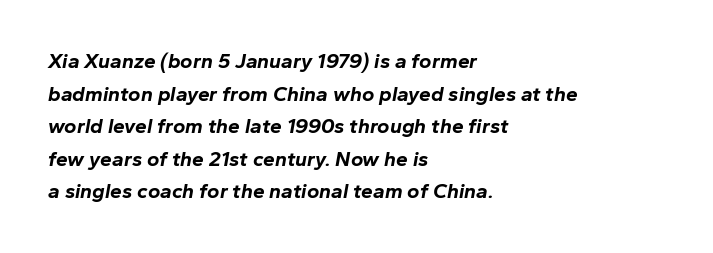
{"italic": "yes", "lean": "right", "slant_degrees": 10, "bold": "yes", "underline": "no", "align": "left", "line_spacing": "normal", "line_spacing_ratio": 1.55, "letter_spacing": "normal", "letter_spacing_em": 0.0, "glyph_px": 21}
